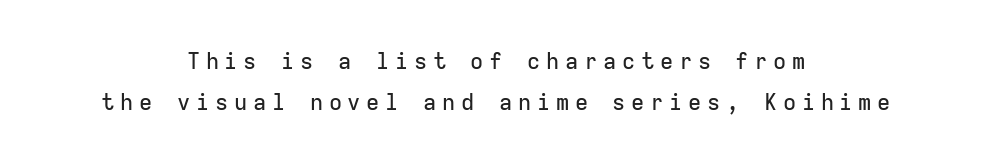
Q: Is the text italic (slanted)? A: No, it is upright.
Q: Is the text underlined? A: No.
Q: How is the paragraph aligned? A: Centered.
Q: Is the spacing between letters normal or unusually wide? A: Unusually wide.
